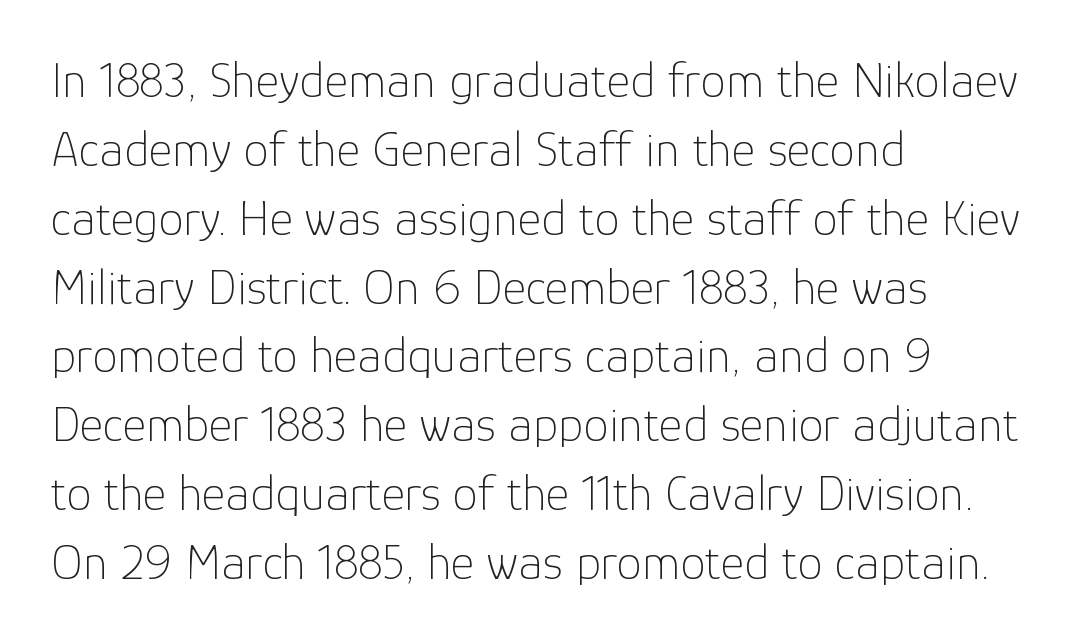
The image shows 51 px thin sans-serif type, upright; set left-aligned, normal line spacing (1.35x), normal letter spacing, not underlined; low stroke contrast and a medium x-height.
